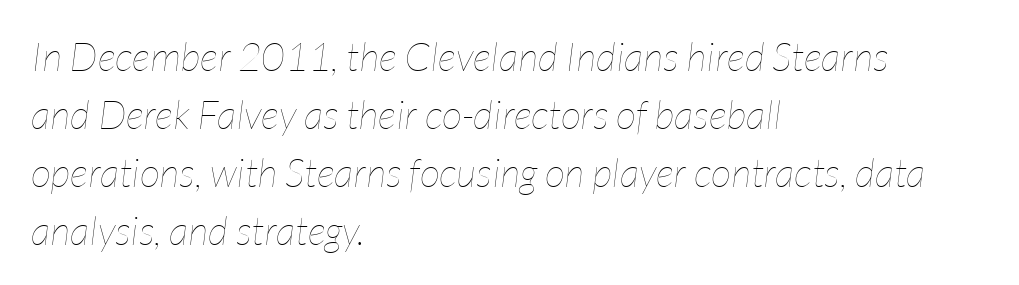
Q: Is the text bold? A: No.
Q: Is the text italic (slanted)? A: Yes, it leans right by about 7 degrees.
Q: Is the text underlined? A: No.
Q: How is the paragraph aligned? A: Left-aligned.
Q: Is the spacing between letters normal or unusually wide? A: Normal.
Q: Is the spacing between lines tight, normal or loose? A: Normal.
Q: Width (condensed, normal, or wide)? A: Condensed.
Q: Stroke contrast? A: Low.
Q: x-height? A: Medium.
Q: Monospaced? A: No.
